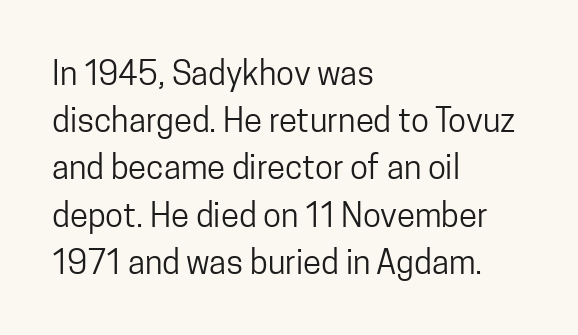
Q: Is the text bold? A: No.
Q: Is the text italic (slanted)? A: No, it is upright.
Q: Is the typeface a serif or a sans-serif typeface? A: Sans-serif.
Q: Is the text underlined? A: No.
Q: How is the paragraph aligned? A: Left-aligned.
Q: Is the spacing between letters normal or unusually wide? A: Normal.
Q: Is the spacing between lines tight, normal or loose? A: Normal.
Q: Width (condensed, normal, or wide)? A: Condensed.
Q: Stroke contrast? A: Low.
Q: x-height? A: Medium.
Q: Monospaced? A: No.
